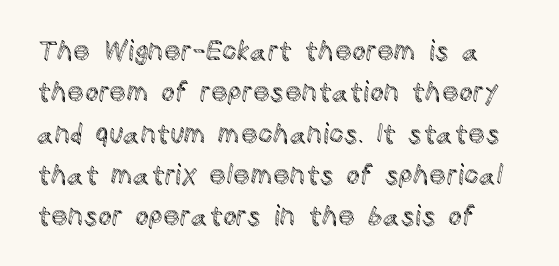
Q: Is the text italic (slanted)? A: Yes.
Q: Is the text underlined? A: No.
Q: How is the paragraph aligned? A: Left-aligned.
Q: Is the spacing between letters normal or unusually wide? A: Normal.
Q: Is the spacing between lines tight, normal or loose? A: Normal.
